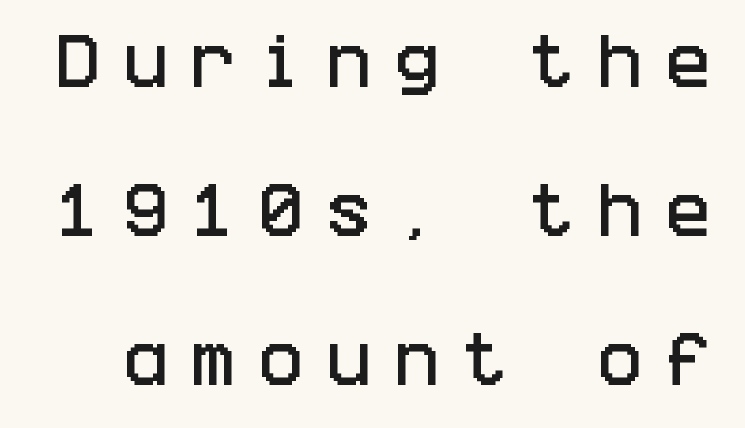
Q: Is the text italic (slanted)? A: No, it is upright.
Q: Is the typeface a serif or a sans-serif typeface? A: Sans-serif.
Q: Is the text underlined? A: No.
Q: Is the spacing between letters normal or unusually wide? A: Unusually wide.
Q: Is the spacing between lines tight, normal or loose? A: Loose.
Q: Width (condensed, normal, or wide)? A: Condensed.
Q: Stroke contrast? A: Low.
Q: x-height? A: Large.
